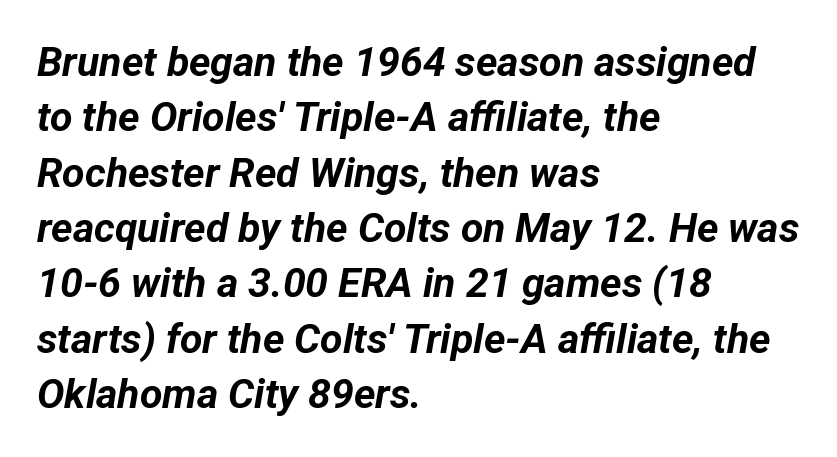
{"italic": "yes", "lean": "right", "slant_degrees": 12, "bold": "yes", "weight": "bold", "width": "normal", "stroke_contrast": "low", "x_height": "medium", "monospaced": "no", "underline": "no", "align": "left", "line_spacing": "normal", "line_spacing_ratio": 1.35, "letter_spacing": "normal", "letter_spacing_em": 0.0, "glyph_px": 41}
